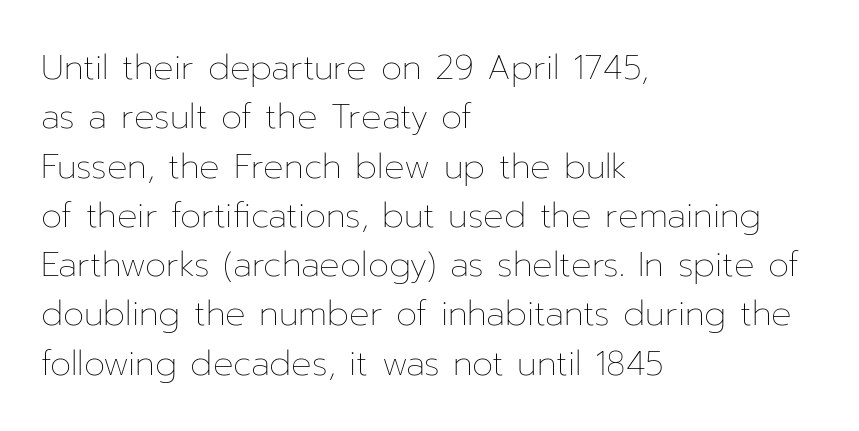
{"italic": "no", "bold": "no", "weight": "thin", "width": "normal", "stroke_contrast": "low", "x_height": "medium", "monospaced": "no", "underline": "no", "align": "left", "line_spacing": "normal", "line_spacing_ratio": 1.45, "letter_spacing": "normal", "letter_spacing_em": 0.0, "glyph_px": 34}
